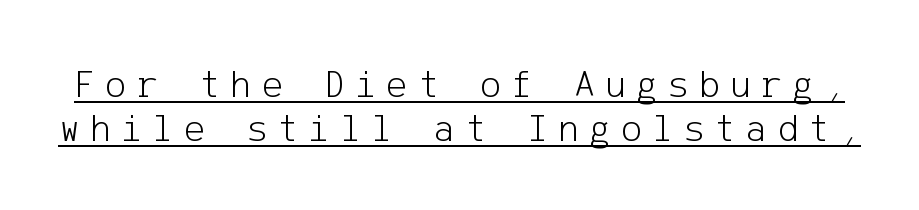
Q: Is the text bold? A: No.
Q: Is the text italic (slanted)? A: No, it is upright.
Q: Is the typeface a serif or a sans-serif typeface? A: Sans-serif.
Q: Is the text underlined? A: Yes.
Q: Is the spacing between letters normal or unusually wide? A: Unusually wide.
Q: Is the spacing between lines tight, normal or loose? A: Tight.
Q: Width (condensed, normal, or wide)? A: Normal.
Q: Stroke contrast? A: Low.
Q: x-height? A: Medium.
